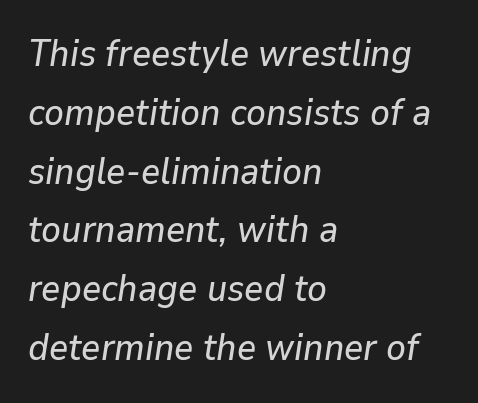
{"italic": "yes", "lean": "right", "slant_degrees": 9, "width": "normal", "stroke_contrast": "low", "x_height": "medium", "monospaced": "no", "underline": "no", "align": "left", "line_spacing": "normal", "line_spacing_ratio": 1.59, "letter_spacing": "normal", "letter_spacing_em": 0.0, "glyph_px": 37}
